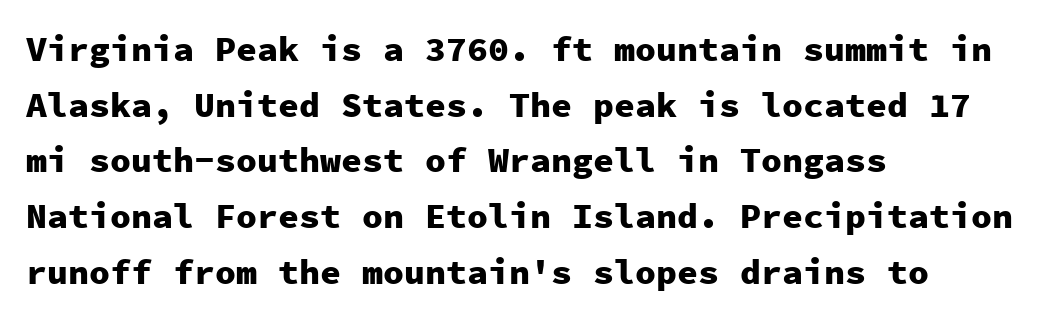
Students, observe: this is what conventionally led text looks like. The face used here is a sans, in the tradition of grotesques and geometrics. The letters march in equal steps, a hallmark of fixed-pitch type. Tracking value appears to be zero — textbook default spacing.
